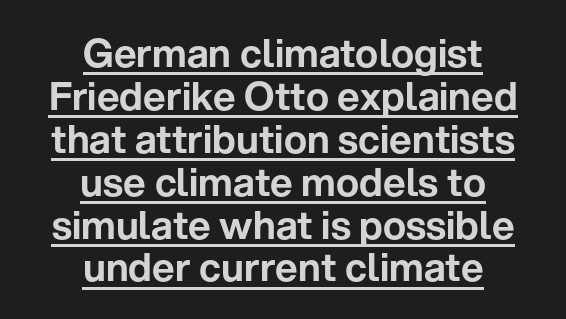
The image shows 39 px sans-serif type, upright; set centered, tight line spacing (1.1x), normal letter spacing, underlined; low stroke contrast and a medium x-height.
